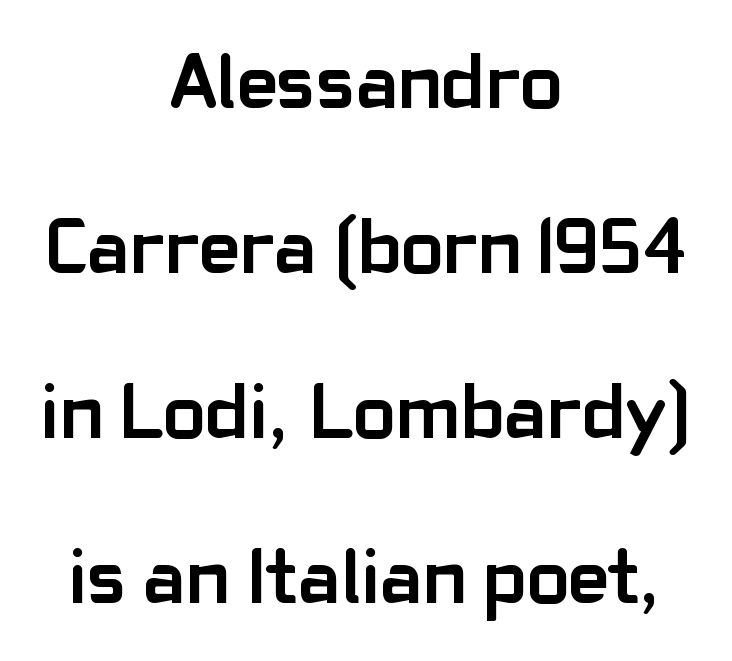
{"serif": "no", "italic": "no", "bold": "yes", "weight": "semibold", "width": "normal", "stroke_contrast": "low", "x_height": "medium", "monospaced": "no", "underline": "no", "align": "center", "line_spacing": "loose", "line_spacing_ratio": 2.09, "letter_spacing": "normal", "letter_spacing_em": 0.0, "glyph_px": 79}
